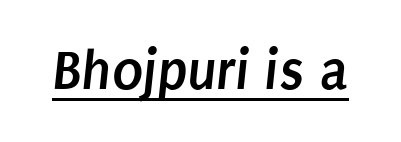
Q: Is the text bold? A: Yes.
Q: Is the typeface a serif or a sans-serif typeface? A: Sans-serif.
Q: Is the text underlined? A: Yes.
Q: Is the spacing between letters normal or unusually wide? A: Normal.
Q: Width (condensed, normal, or wide)? A: Condensed.
Q: Stroke contrast? A: Low.
Q: x-height? A: Large.
Q: Monospaced? A: No.
